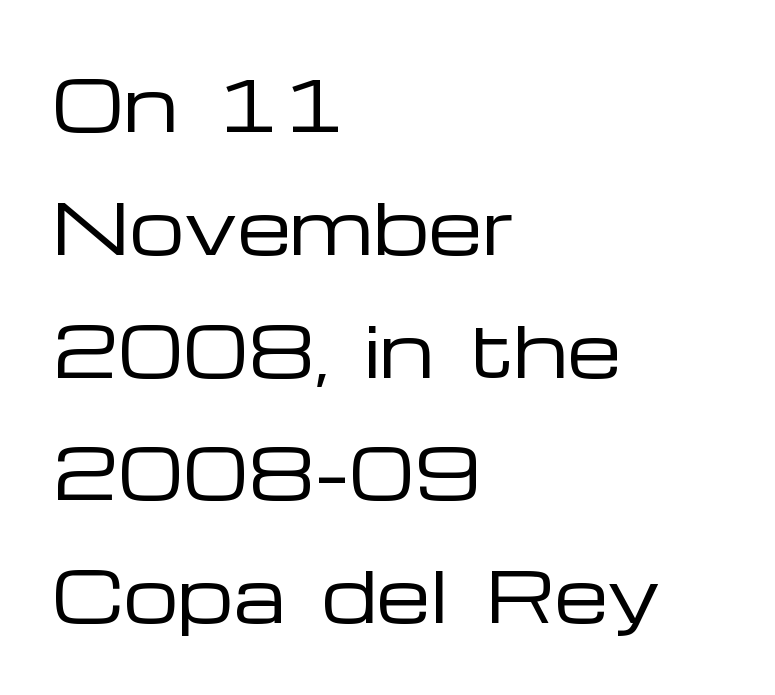
These lines are composed in type without serifs. Think of a printed novel: that variable character pitch is what you see here. Stroke thickness stays within the range of a standard reading face or lighter. You could call the tracking neutral — neither tight nor loose. Underlining? Definitely not there. The setting favours the left margin, as ordinary paragraphs usually do.
